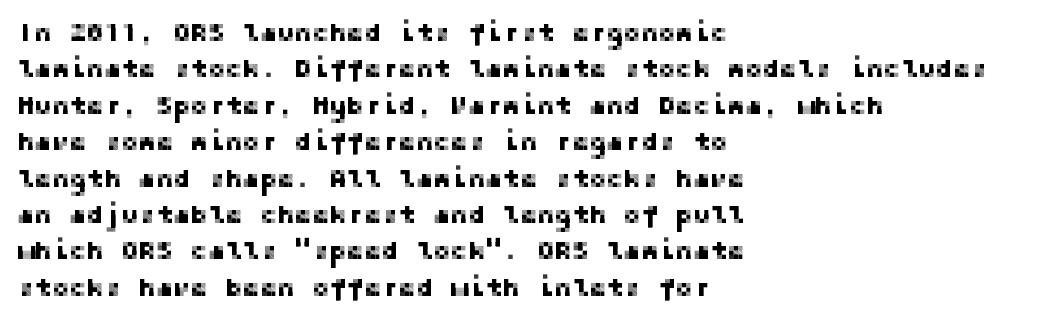
The image shows 26 px text type, upright; set left-aligned, normal line spacing (1.4x), normal letter spacing, not underlined.
